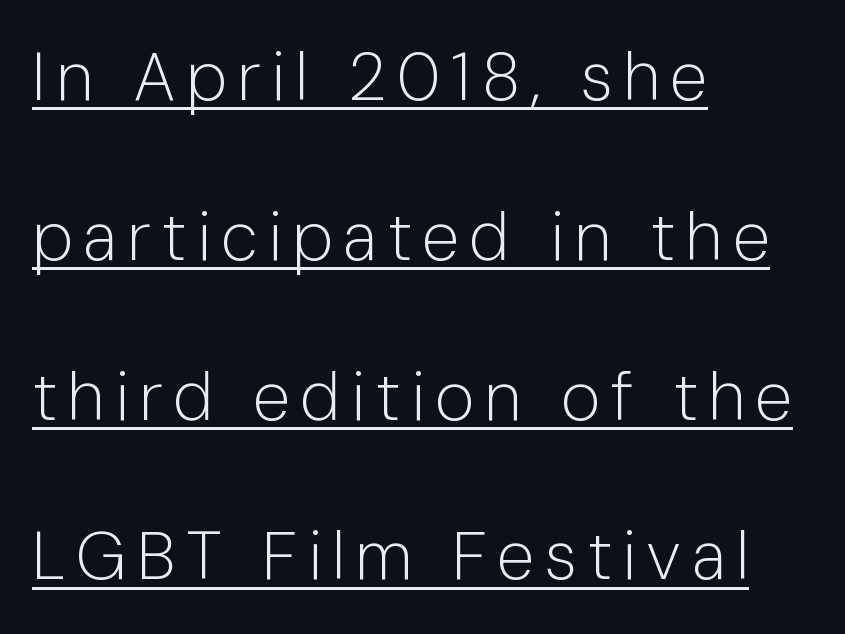
Q: Is the text bold? A: No.
Q: Is the text italic (slanted)? A: No, it is upright.
Q: Is the typeface a serif or a sans-serif typeface? A: Sans-serif.
Q: Is the text underlined? A: Yes.
Q: How is the paragraph aligned? A: Left-aligned.
Q: Is the spacing between lines tight, normal or loose? A: Loose.
Q: Width (condensed, normal, or wide)? A: Normal.
Q: Stroke contrast? A: Low.
Q: x-height? A: Medium.
Q: Monospaced? A: No.
